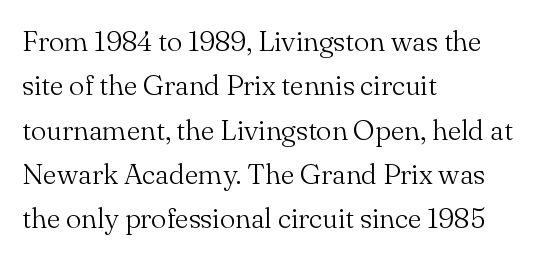
Q: Is the text bold? A: No.
Q: Is the text italic (slanted)? A: No, it is upright.
Q: Is the typeface a serif or a sans-serif typeface? A: Serif.
Q: Is the text underlined? A: No.
Q: How is the paragraph aligned? A: Left-aligned.
Q: Is the spacing between letters normal or unusually wide? A: Normal.
Q: Is the spacing between lines tight, normal or loose? A: Normal.
Q: Width (condensed, normal, or wide)? A: Normal.
Q: Stroke contrast? A: Medium.
Q: x-height? A: Small.
Q: Monospaced? A: No.
